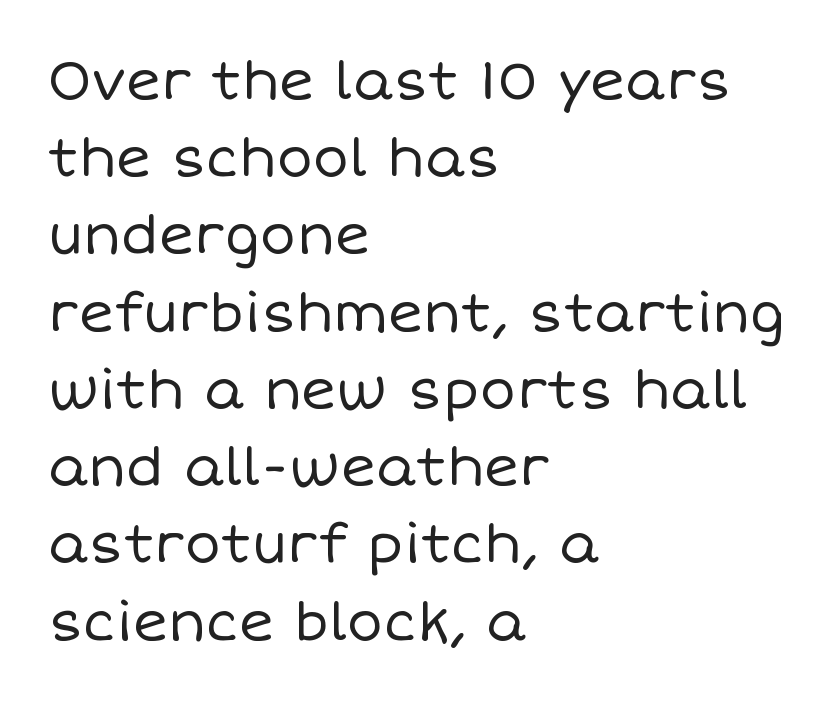
Posture: upright roman. Letter spacing: default. Clear beneath every line of the passage. The line-height multiplier appears to be the usual default.
